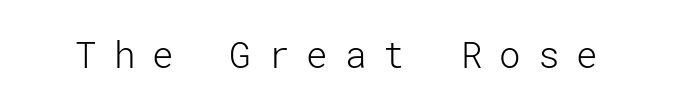
{"serif": "no", "italic": "no", "bold": "no", "weight": "light", "width": "normal", "stroke_contrast": "low", "x_height": "medium", "underline": "no", "letter_spacing": "wide", "letter_spacing_em": 0.47, "glyph_px": 36}
